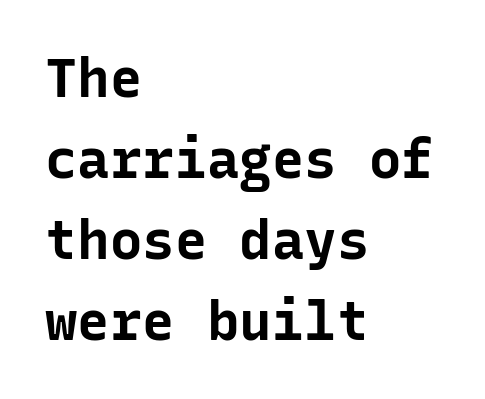
{"serif": "no", "italic": "no", "bold": "yes", "weight": "bold", "width": "normal", "stroke_contrast": "low", "x_height": "medium", "monospaced": "yes", "underline": "no", "align": "left", "line_spacing": "normal", "line_spacing_ratio": 1.5, "letter_spacing": "normal", "letter_spacing_em": 0.0, "glyph_px": 54}
